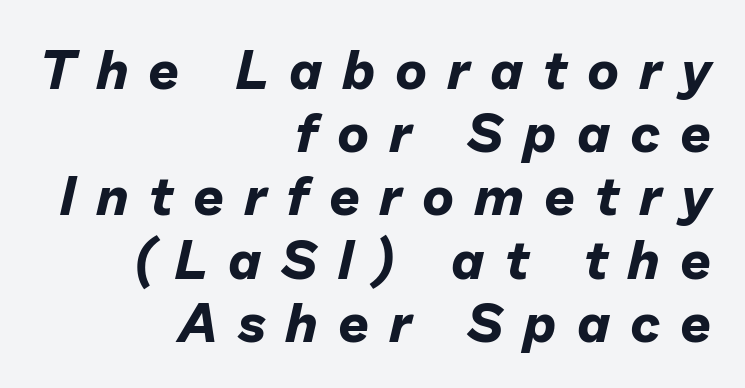
{"italic": "yes", "lean": "right", "slant_degrees": 13, "bold": "yes", "weight": "bold", "width": "normal", "stroke_contrast": "low", "x_height": "medium", "monospaced": "no", "underline": "no", "align": "right", "line_spacing_ratio": 1.17, "letter_spacing": "wide", "letter_spacing_em": 0.37, "glyph_px": 54}
